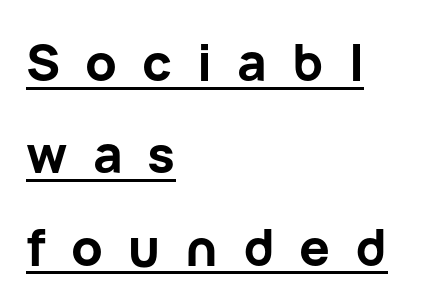
Q: Is the text bold? A: Yes.
Q: Is the text italic (slanted)? A: No, it is upright.
Q: Is the typeface a serif or a sans-serif typeface? A: Sans-serif.
Q: Is the text underlined? A: Yes.
Q: How is the paragraph aligned? A: Left-aligned.
Q: Is the spacing between letters normal or unusually wide? A: Unusually wide.
Q: Width (condensed, normal, or wide)? A: Normal.
Q: Stroke contrast? A: Low.
Q: x-height? A: Medium.
Q: Monospaced? A: No.
